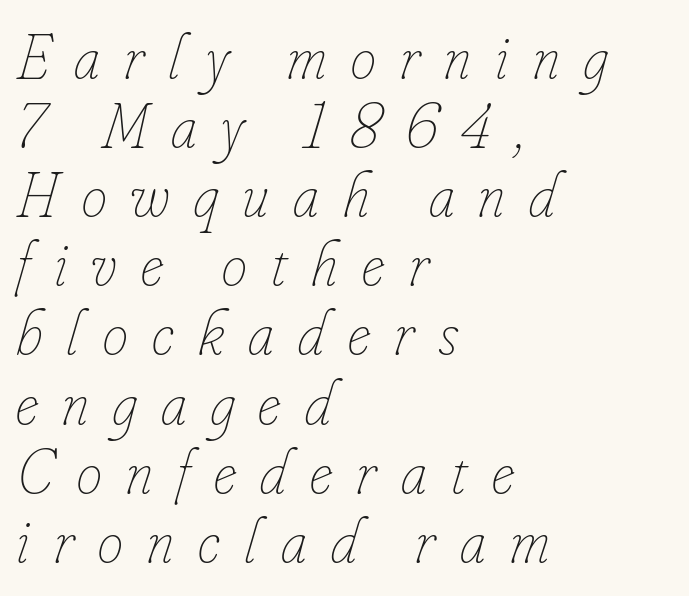
Every row of glyphs begins at an identical x-position on the left. What stands out about the letter spacing? Its width — letters are far apart. The text carries the slant typical of an italic or oblique font. Vertical spacing — tight.
